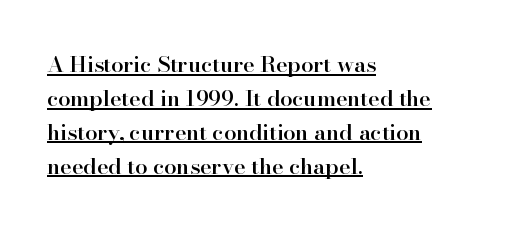
Underlining? Definitely there. The text block is weighted toward the left margin, trailing off unevenly rightward. On the weight axis this lands at semibold, roughly 600. Words appear dense and cohesive because spacing is normal. Leading matches the norm, producing a regular column.
